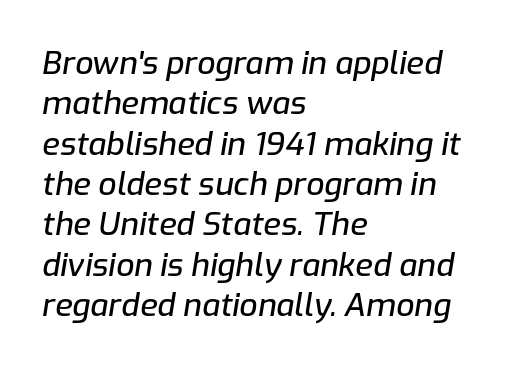
{"italic": "yes", "lean": "right", "slant_degrees": 9, "width": "normal", "stroke_contrast": "low", "x_height": "medium", "monospaced": "no", "underline": "no", "align": "left", "line_spacing": "normal", "line_spacing_ratio": 1.26, "letter_spacing": "normal", "letter_spacing_em": 0.0, "glyph_px": 32}
